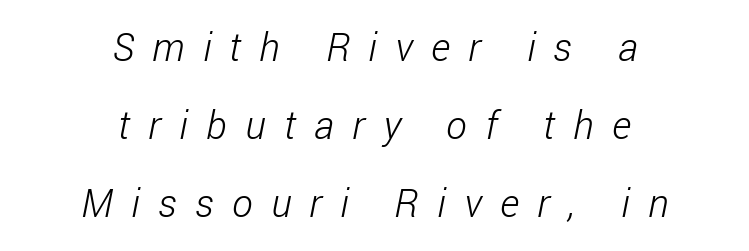
Do the characters align in a grid? No, the font is proportional. No extra ink here — the face is not bold. The lines are quadded center. Grotesque or geometric, the face here clearly has no serifs.
